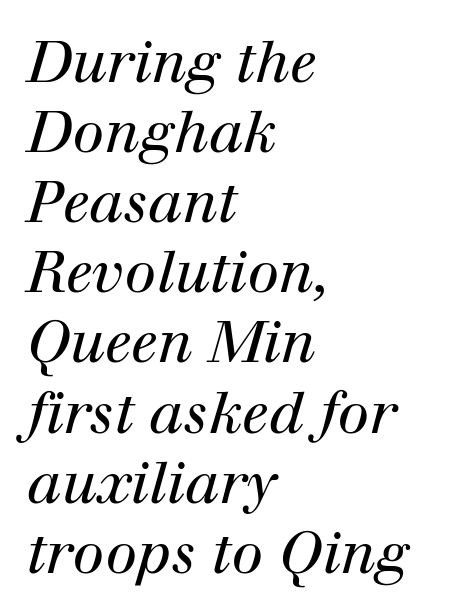
{"serif": "yes", "italic": "yes", "lean": "right", "slant_degrees": 12, "bold": "no", "weight": "regular", "width": "normal", "stroke_contrast": "high", "x_height": "medium", "monospaced": "no", "underline": "no", "align": "left", "line_spacing_ratio": 1.23, "letter_spacing": "normal", "letter_spacing_em": 0.0, "glyph_px": 57}
